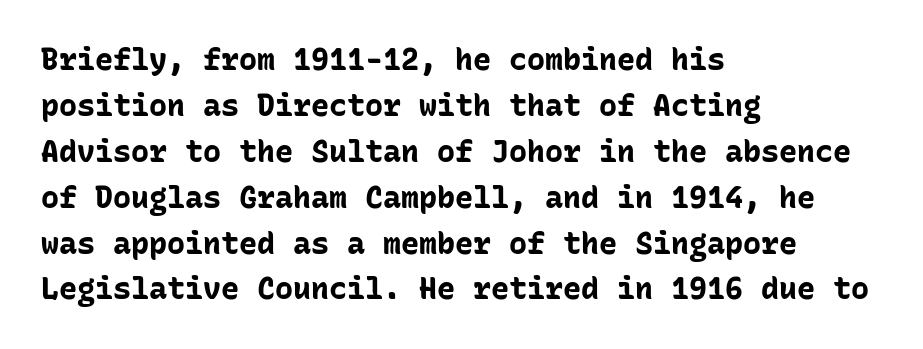
Q: Is the text bold? A: Yes.
Q: Is the text italic (slanted)? A: No, it is upright.
Q: Is the typeface a serif or a sans-serif typeface? A: Sans-serif.
Q: Is the text underlined? A: No.
Q: How is the paragraph aligned? A: Left-aligned.
Q: Is the spacing between letters normal or unusually wide? A: Normal.
Q: Is the spacing between lines tight, normal or loose? A: Normal.
Q: Width (condensed, normal, or wide)? A: Normal.
Q: Stroke contrast? A: Low.
Q: x-height? A: Medium.
Q: Monospaced? A: Yes.
